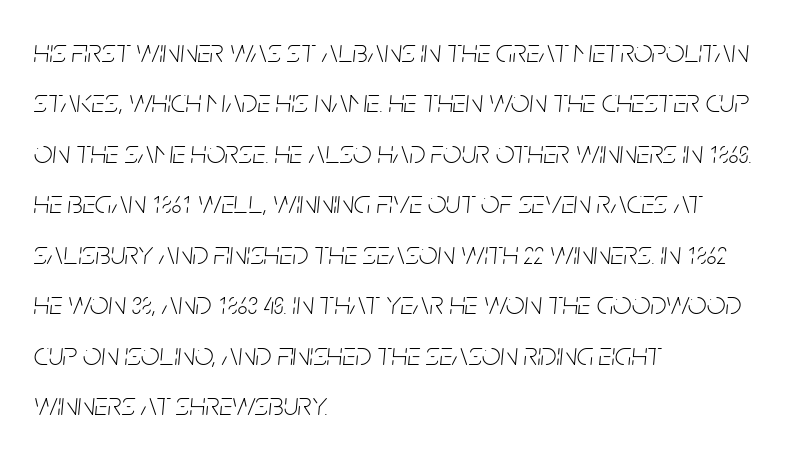
The image shows 33 px thin, condensed type, italic (leaning right); set left-aligned, normal line spacing (1.53x), normal letter spacing, not underlined; low stroke contrast and a large x-height.
